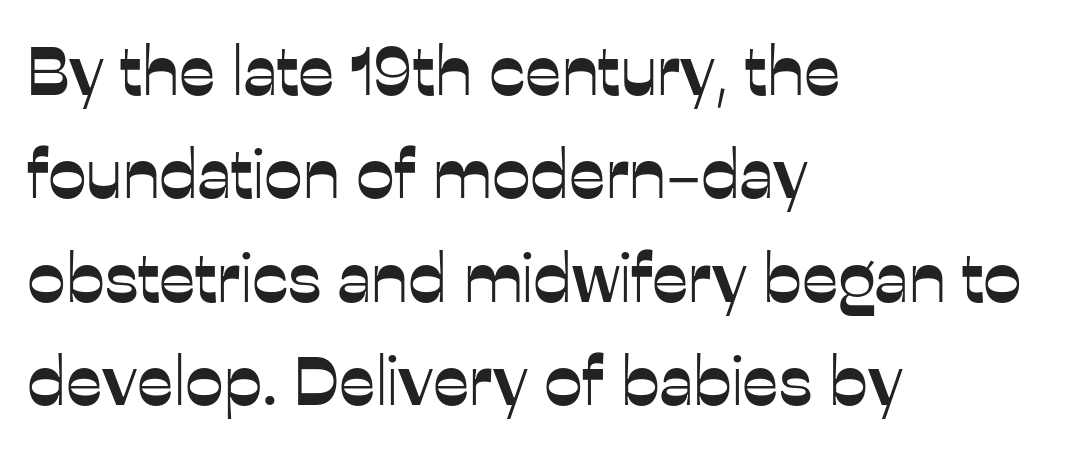
These lines were composed using upright roman letters. A bare baseline throughout the passage. If you drew a ruler down the left edge, every line would touch it. Is this a fixed-width face? No — the glyphs have proportional, varying widths. This rendering employs a face without finishing strokes, i.e., a sans-serif.
